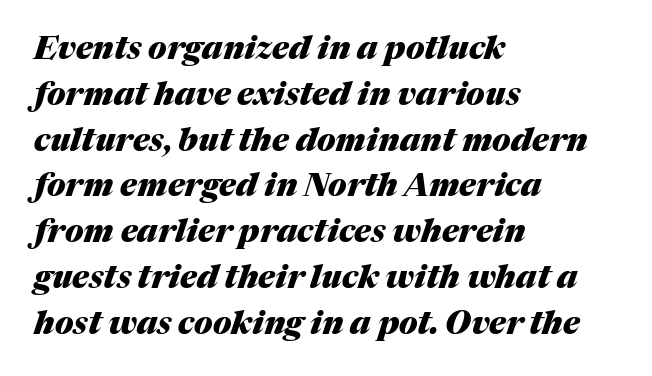
The image shows 32 px heavy type, italic (leaning right); set left-aligned, normal line spacing (1.43x), normal letter spacing, not underlined; medium stroke contrast and a medium x-height.
